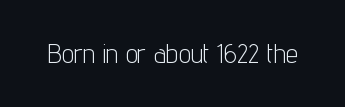
Q: Is the text bold? A: No.
Q: Is the text italic (slanted)? A: No, it is upright.
Q: Is the text underlined? A: No.
Q: Is the spacing between letters normal or unusually wide? A: Normal.
